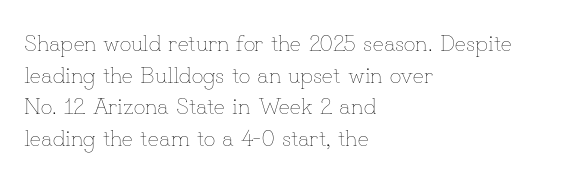
{"italic": "no", "bold": "no", "underline": "no", "align": "left", "line_spacing": "normal", "line_spacing_ratio": 1.37, "letter_spacing": "normal", "letter_spacing_em": 0.0, "glyph_px": 23}
